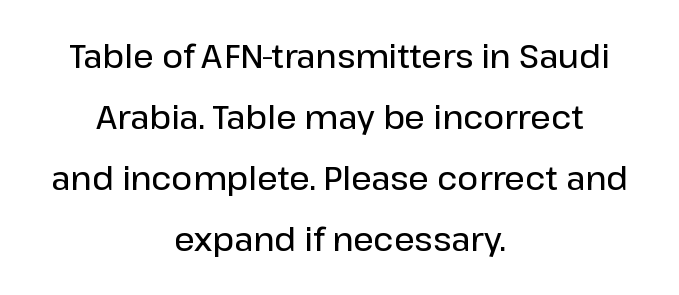
Each row of text sits above clean, open space. Stroke terminals: plain, sans-serif. The designer dialed line spacing up above the default. Visually the block forms a symmetrical silhouette, jagged on both flanks.
